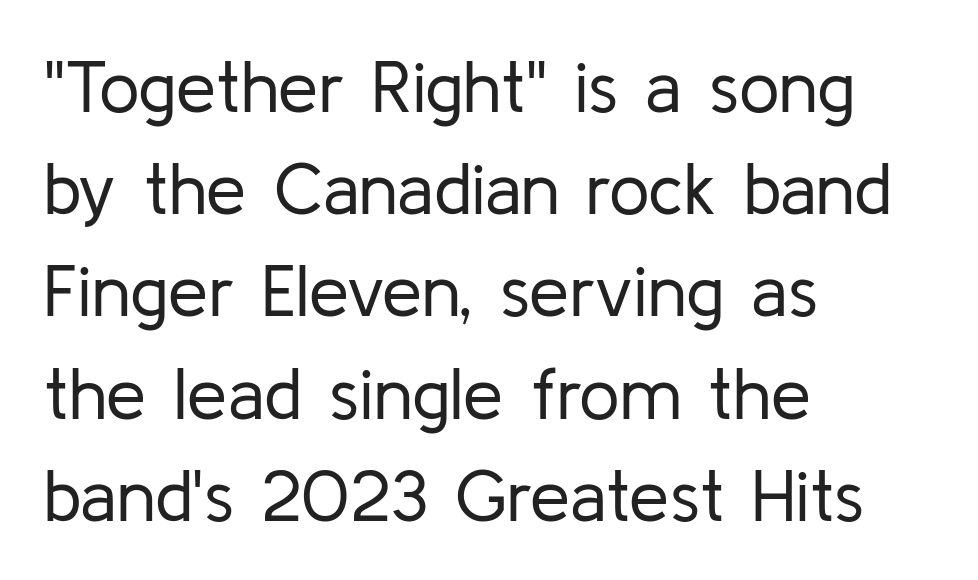
These lines are composed in type without serifs. Reading down the block, your eye returns to a fixed left position each line. The strokes carry an ordinary text weight at most. Summary of vertical rhythm: regular, with standard interline spacing.
